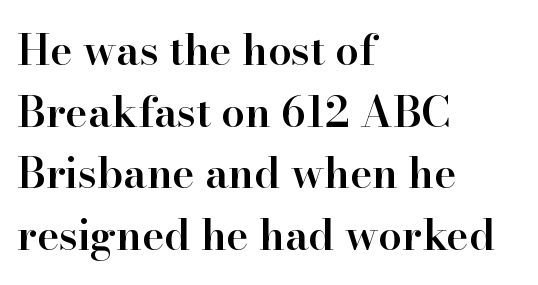
The space between consecutive lines is moderate. What stands out about the letter spacing? Nothing — it is the standard amount. Descender tails drop into unmarked territory. One-word summary of the alignment: left. Heft: intermediate — a semibold. The passage shown is typed in a proportional face where columns would drift.
